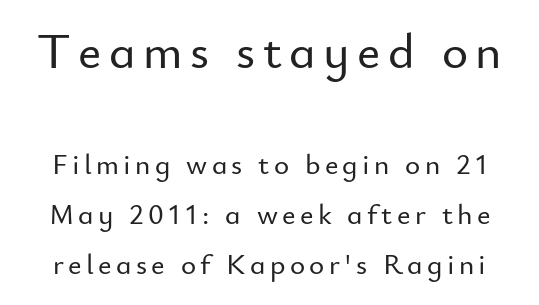
{"serif": "no", "italic": "no", "width": "normal", "stroke_contrast": "low", "x_height": "small", "monospaced": "no", "underline": "no", "line_spacing_ratio": 1.71, "larger_block": "first", "size_ratio": 1.72, "glyph_px": 50}
